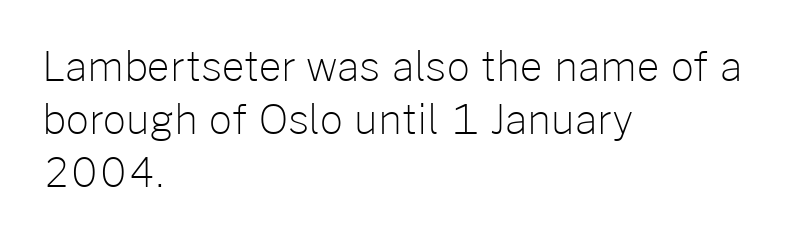
The type family on display is of the sans-serif kind. The passage shown has conventional tracking throughout. The typesetter chose a ragged-right arrangement here. Stems here are at most as thick as an everyday book face. This sample has the flowing, uneven cadence of proportional lettering.
